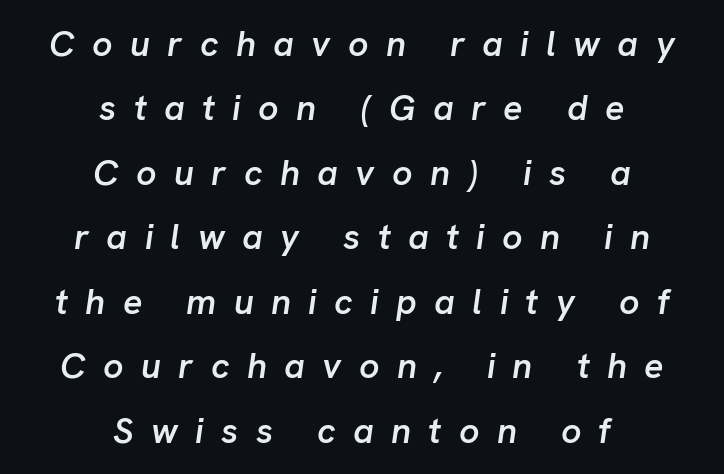
The setting favours the middle, as headings and verse often do. The glyphs look as if they've been sheared to an angle. How are the letters spaced? Widely, with obvious added tracking. A typesetter would call this proportional, since set widths differ per character.
